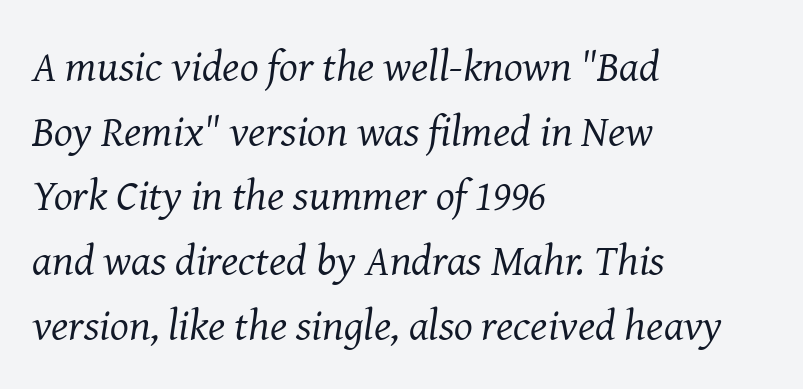
The image shows 44 px regular-weight serif type, italic (leaning right); set left-aligned, normal line spacing (1.47x), normal letter spacing, not underlined; medium stroke contrast and a medium x-height.
